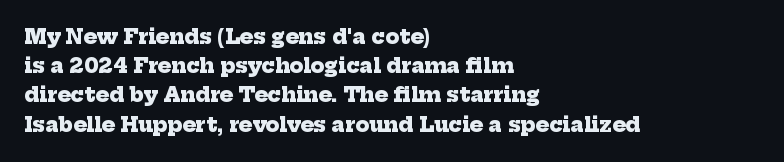
The image shows 20 px bold type; set left-aligned, normal line spacing (1.46x), normal letter spacing, not underlined.
